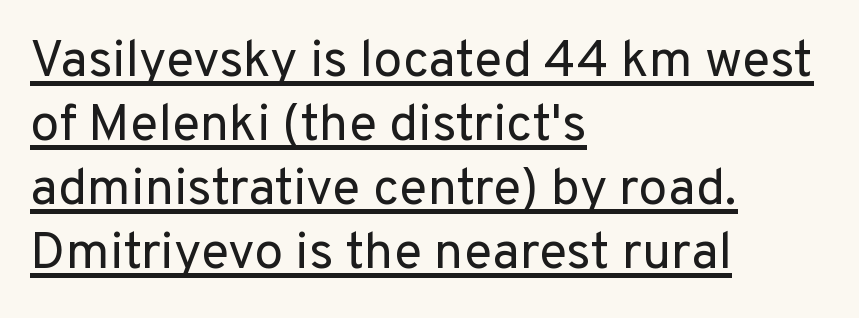
Teacher's note: observe the even left margin — that is flush-left alignment. You could not count columns in this text — the font is proportionally spaced. This is sans-serif lettering, the kind often seen on screens and signage. The passage shown is not bold in any degree.
